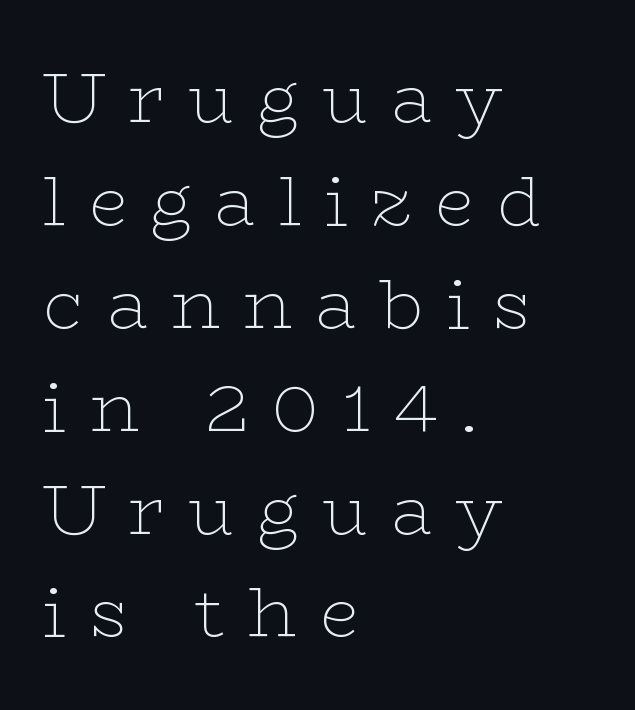
{"serif": "yes", "italic": "no", "bold": "no", "weight": "thin", "width": "wide", "stroke_contrast": "low", "x_height": "medium", "monospaced": "no", "underline": "no", "align": "left", "line_spacing": "normal", "line_spacing_ratio": 1.47, "letter_spacing": "wide", "letter_spacing_em": 0.33, "glyph_px": 70}
